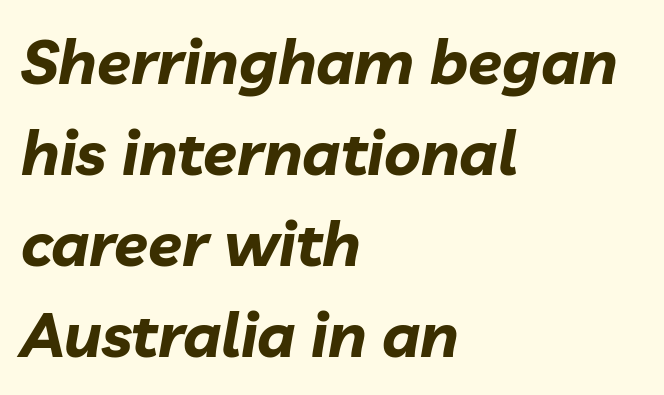
The image shows 62 px bold type, italic (leaning right); set left-aligned, normal line spacing (1.47x), normal letter spacing, not underlined; low stroke contrast and a medium x-height.
